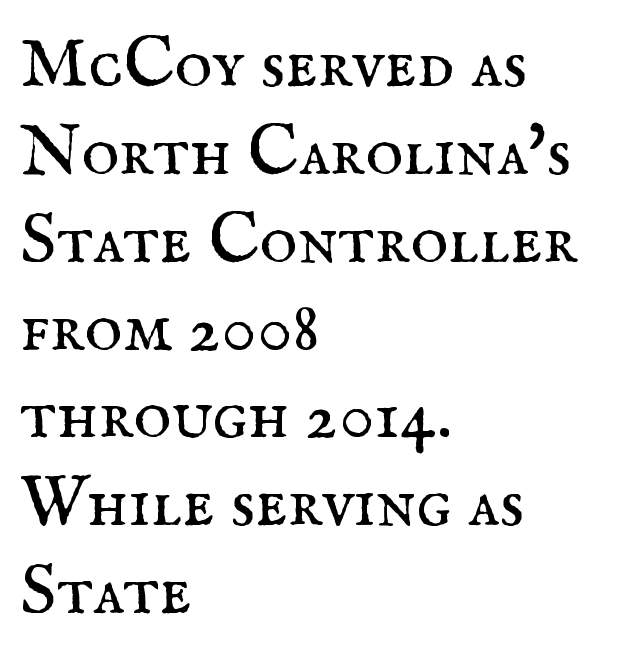
The image shows 72 px regular-weight serif type, upright; set left-aligned, line spacing 1.22x, normal letter spacing, not underlined; medium stroke contrast and a small x-height.
